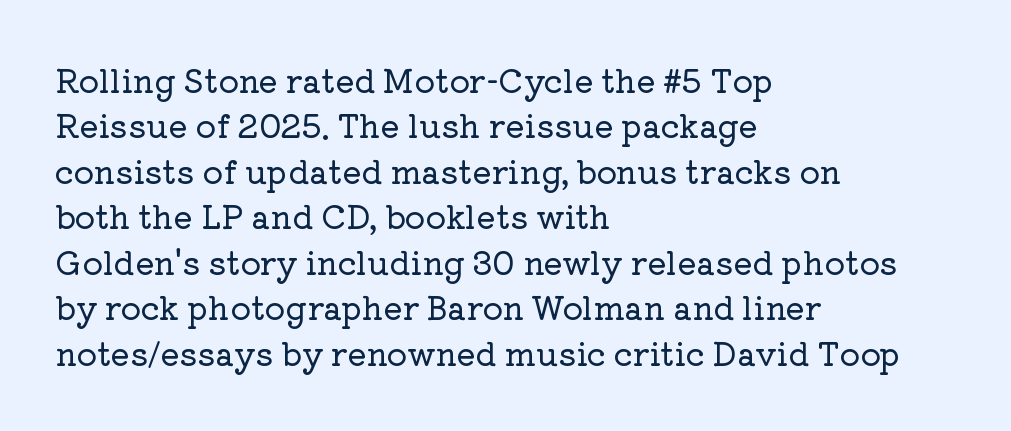
{"serif": "yes", "italic": "no", "width": "normal", "stroke_contrast": "low", "x_height": "medium", "monospaced": "no", "underline": "no", "align": "left", "line_spacing": "normal", "line_spacing_ratio": 1.42, "letter_spacing": "normal", "letter_spacing_em": 0.0, "glyph_px": 32}
